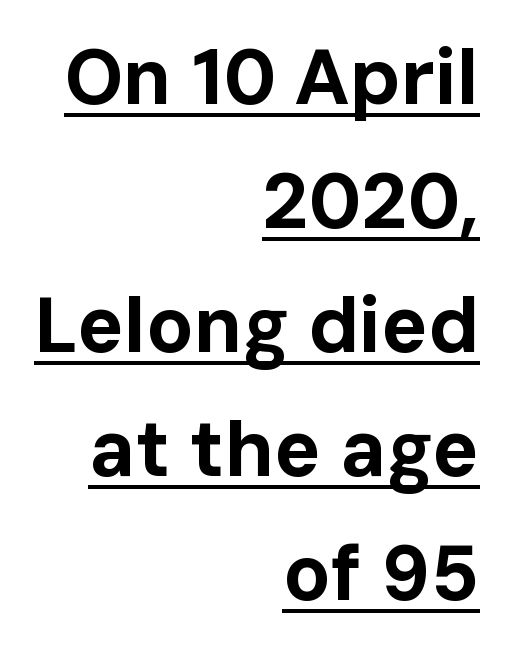
Q: Is the text bold? A: Yes.
Q: Is the text italic (slanted)? A: No, it is upright.
Q: Is the typeface a serif or a sans-serif typeface? A: Sans-serif.
Q: Is the text underlined? A: Yes.
Q: How is the paragraph aligned? A: Right-aligned.
Q: Is the spacing between letters normal or unusually wide? A: Normal.
Q: Is the spacing between lines tight, normal or loose? A: Normal.
Q: Width (condensed, normal, or wide)? A: Normal.
Q: Stroke contrast? A: Low.
Q: x-height? A: Medium.
Q: Monospaced? A: No.
